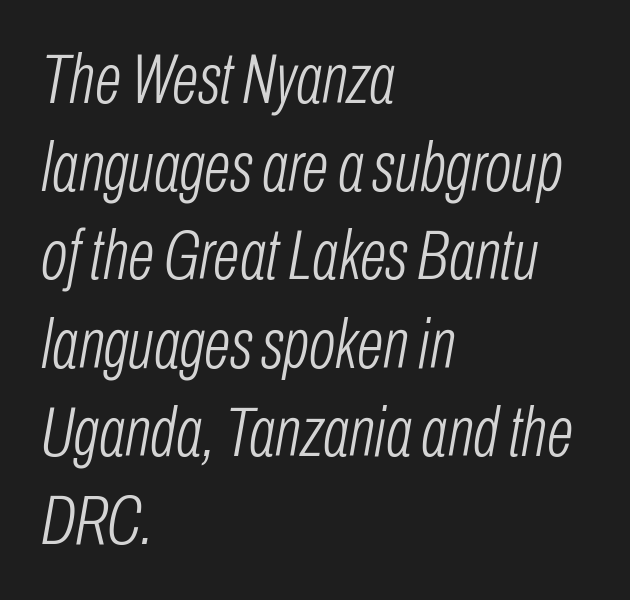
Character widths vary here, with narrow letters taking less room than wide ones. The letters are slanted; this is an italic face. The face used here is rendered with its standard letterfit. This sample keeps an unexceptional amount of space between lines. The lines are quadded left. Plain, unruled lines of type.
